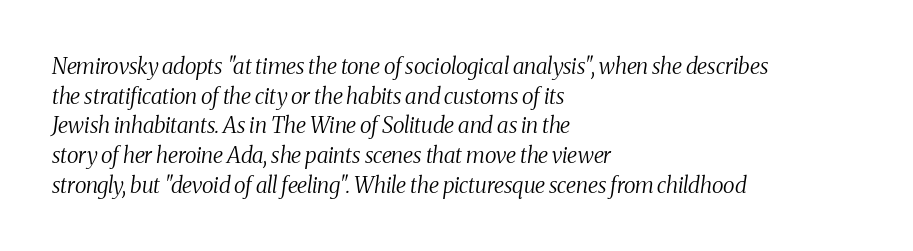
Horizontal alignment here is leftward, the default for most running prose. The leading is moderate, giving the passage an even texture. The letters look calm and open, with moderate or lighter stems. Nobody drew a line under any word here. The face used here has a pronounced slope to its letters.
